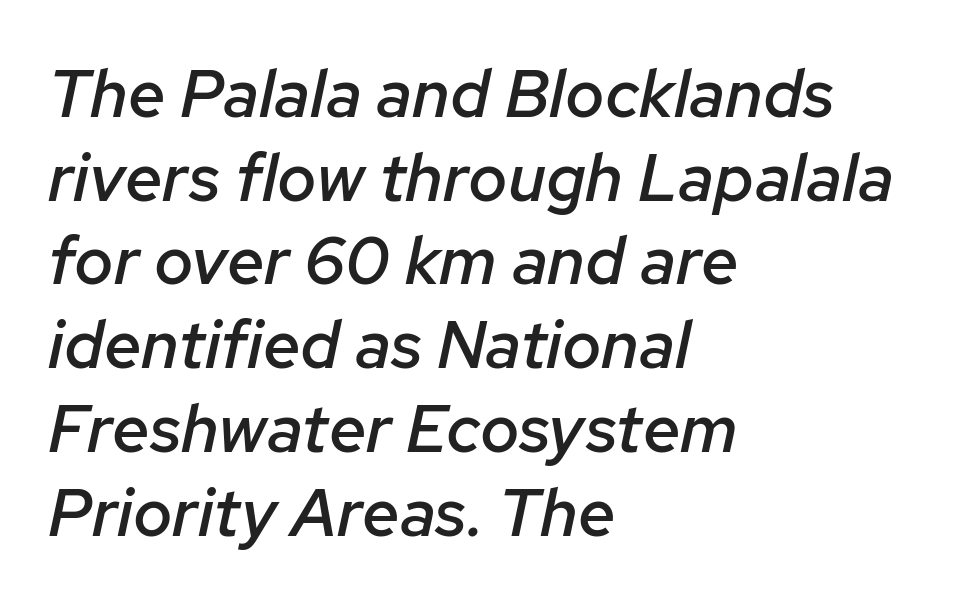
The image shows 67 px semibold type, italic (leaning right); set left-aligned, normal line spacing (1.25x), normal letter spacing, not underlined; low stroke contrast and a medium x-height.
